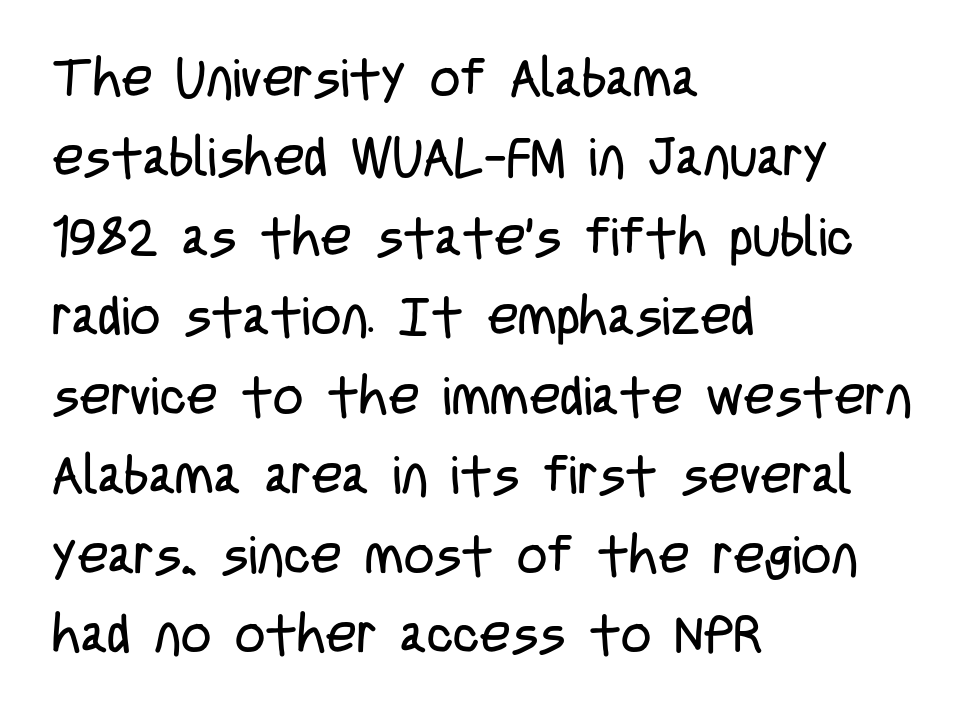
{"serif": "no", "italic": "no", "bold": "no", "weight": "regular", "width": "condensed", "stroke_contrast": "low", "x_height": "large", "monospaced": "no", "underline": "no", "align": "left", "line_spacing": "normal", "line_spacing_ratio": 1.5, "letter_spacing": "normal", "letter_spacing_em": 0.0, "glyph_px": 53}
